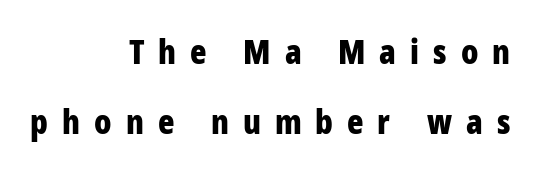
{"serif": "no", "italic": "no", "bold": "yes", "weight": "bold", "width": "condensed", "stroke_contrast": "low", "x_height": "medium", "monospaced": "no", "underline": "no", "align": "right", "line_spacing": "loose", "line_spacing_ratio": 2.05, "letter_spacing": "wide", "letter_spacing_em": 0.41, "glyph_px": 34}
